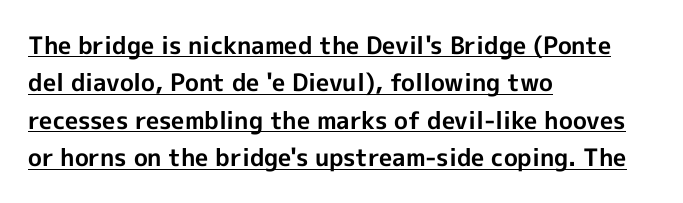
The image shows 24 px bold type, upright; set left-aligned, normal line spacing (1.56x), normal letter spacing, underlined.
